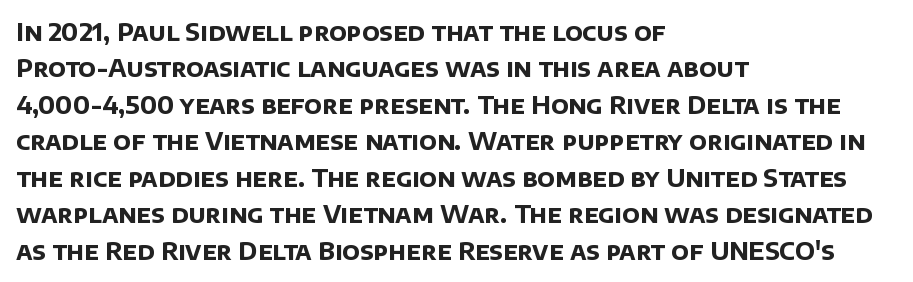
Compared with typical paragraphs, the rows here are spaced about the same. Any mark beneath the type? The region is blank. There is no visible air inserted between adjacent glyphs. Typesetter's note: full bold, strokes at maximum text heaviness. Reading down the block, your eye returns to a fixed left position each line.
